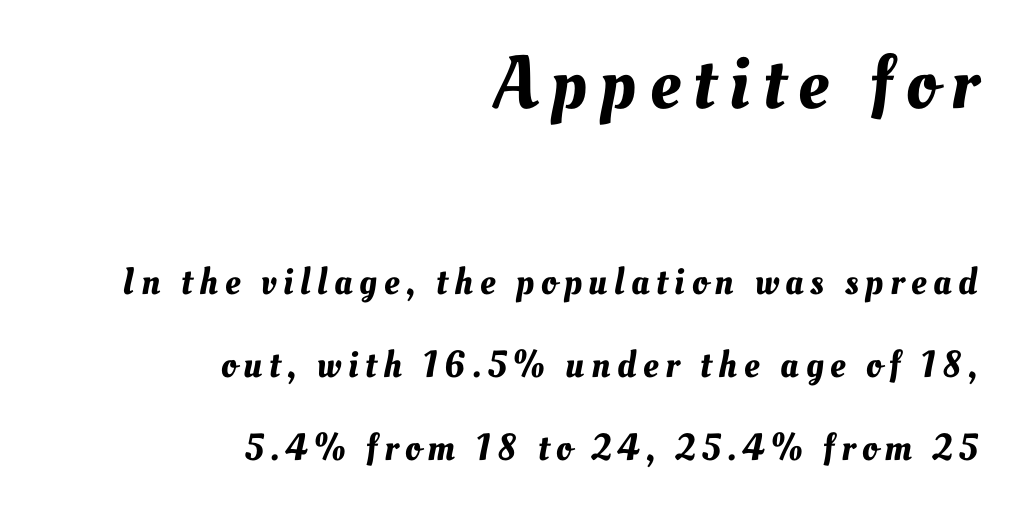
Q: Is the text underlined? A: No.
Q: How is the paragraph aligned? A: Right-aligned.
Q: Is the spacing between lines tight, normal or loose? A: Loose.
Q: Which block of text is set in a larger size, the first (top) or the second (bottom)? A: The first (top) one.
Q: Width (condensed, normal, or wide)? A: Normal.
Q: Stroke contrast? A: Medium.
Q: x-height? A: Small.
Q: Monospaced? A: No.
